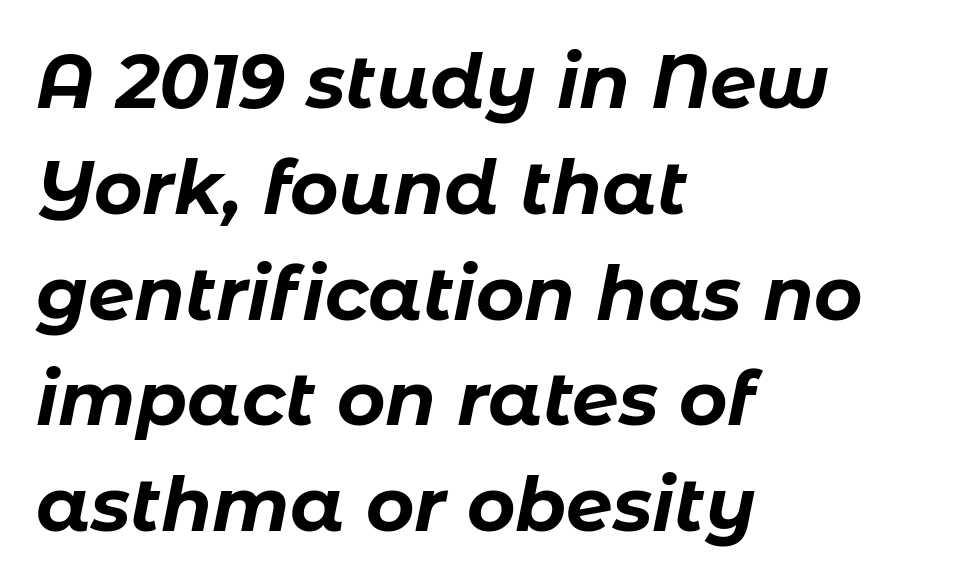
Q: Is the text bold? A: Yes.
Q: Is the text italic (slanted)? A: Yes, it leans right by about 11 degrees.
Q: Is the text underlined? A: No.
Q: How is the paragraph aligned? A: Left-aligned.
Q: Is the spacing between letters normal or unusually wide? A: Normal.
Q: Is the spacing between lines tight, normal or loose? A: Normal.
Q: Width (condensed, normal, or wide)? A: Normal.
Q: Stroke contrast? A: Low.
Q: x-height? A: Medium.
Q: Monospaced? A: No.
